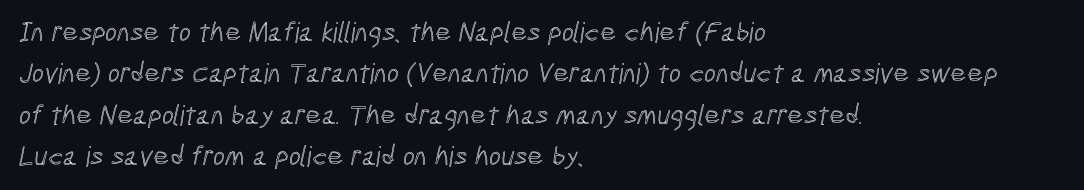
Line beginnings align vertically; line endings do not. The rendering uses a moderate line-height, typical for paragraphs. The passage shown is not underscored anywhere. A typesetter would call this zero additional tracking. Note the varied advance widths — an 'i' is clearly narrower than an 'm'.
